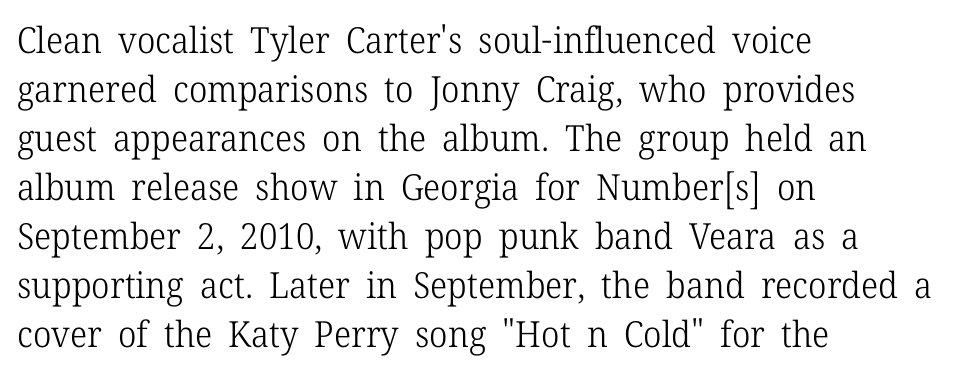
Q: Is the text bold? A: No.
Q: Is the text italic (slanted)? A: No, it is upright.
Q: Is the typeface a serif or a sans-serif typeface? A: Serif.
Q: Is the text underlined? A: No.
Q: How is the paragraph aligned? A: Left-aligned.
Q: Is the spacing between letters normal or unusually wide? A: Normal.
Q: Is the spacing between lines tight, normal or loose? A: Normal.
Q: Width (condensed, normal, or wide)? A: Normal.
Q: Stroke contrast? A: Low.
Q: x-height? A: Medium.
Q: Monospaced? A: No.
